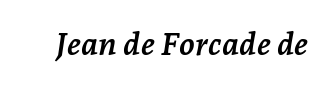
Q: Is the text bold? A: Yes.
Q: Is the text italic (slanted)? A: Yes, it leans right by about 7 degrees.
Q: Is the typeface a serif or a sans-serif typeface? A: Serif.
Q: Is the text underlined? A: No.
Q: Is the spacing between letters normal or unusually wide? A: Normal.
Q: Width (condensed, normal, or wide)? A: Normal.
Q: Stroke contrast? A: Low.
Q: x-height? A: Medium.
Q: Monospaced? A: No.
